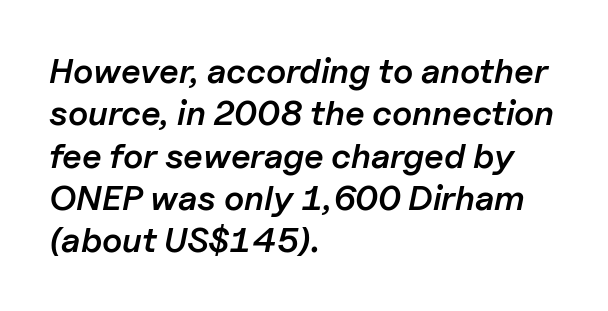
Q: Is the text bold? A: Semi-bold.
Q: Is the text italic (slanted)? A: Yes, it leans right by about 11 degrees.
Q: Is the text underlined? A: No.
Q: How is the paragraph aligned? A: Left-aligned.
Q: Is the spacing between letters normal or unusually wide? A: Normal.
Q: Width (condensed, normal, or wide)? A: Normal.
Q: Stroke contrast? A: Low.
Q: x-height? A: Medium.
Q: Monospaced? A: No.
